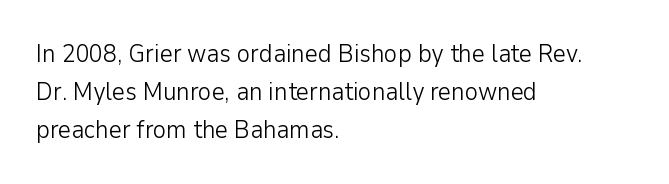
{"italic": "no", "bold": "no", "underline": "no", "align": "left", "line_spacing": "normal", "line_spacing_ratio": 1.53, "letter_spacing": "normal", "letter_spacing_em": 0.0, "glyph_px": 25}
